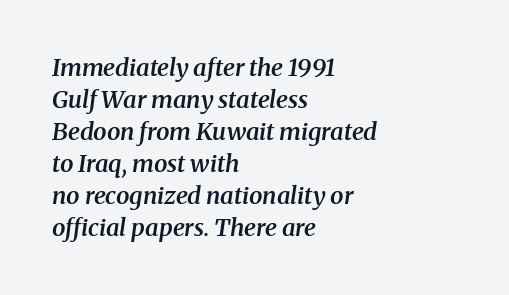
{"italic": "yes", "lean": "right", "slant_degrees": 8, "bold": "semi", "underline": "no", "align": "left", "line_spacing": "normal", "line_spacing_ratio": 1.33, "letter_spacing": "normal", "letter_spacing_em": 0.0, "glyph_px": 24}
